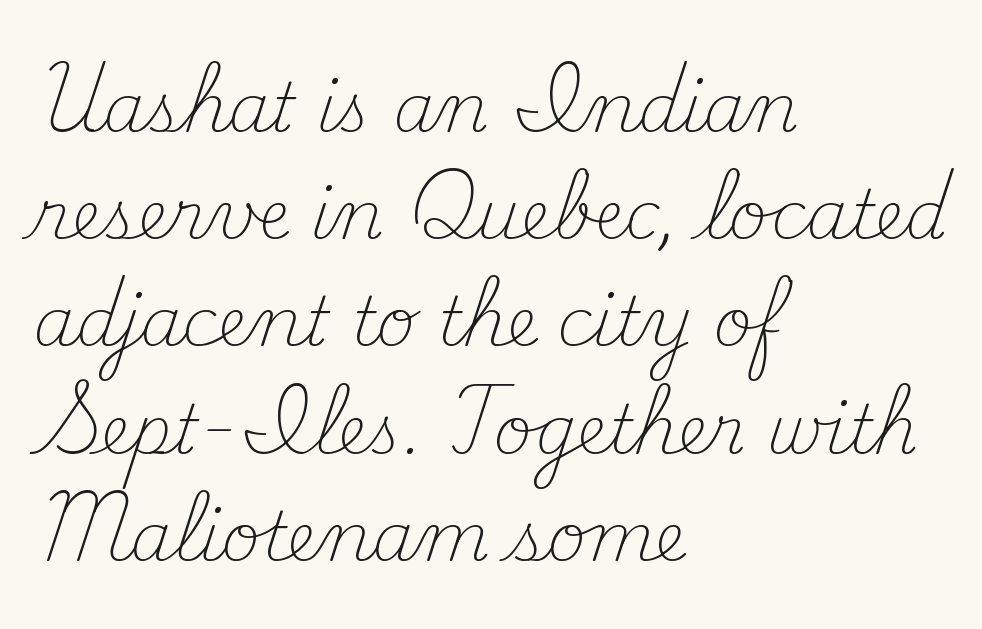
The image shows 67 px light serif type; set left-aligned, normal line spacing (1.6x), normal letter spacing, not underlined; medium stroke contrast and a small x-height.
